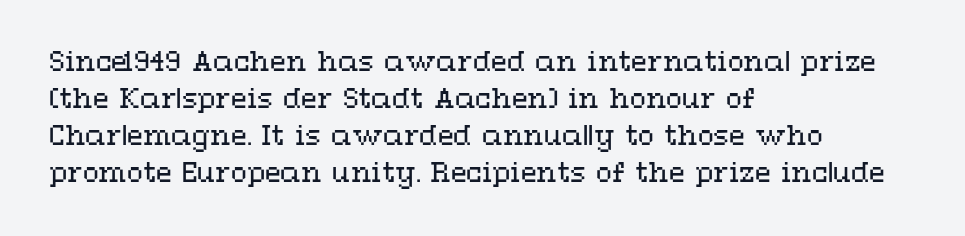
The image shows 26 px text type, upright; set left-aligned, normal line spacing (1.42x), normal letter spacing, not underlined.
